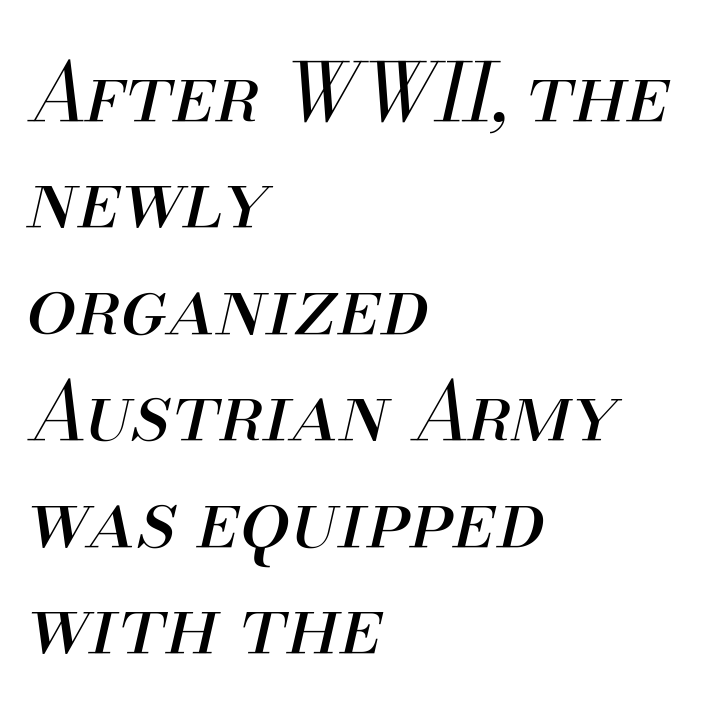
The image shows 80 px regular-weight type, italic (leaning right); set left-aligned, normal line spacing (1.33x), normal letter spacing, not underlined; medium stroke contrast and a small x-height.
